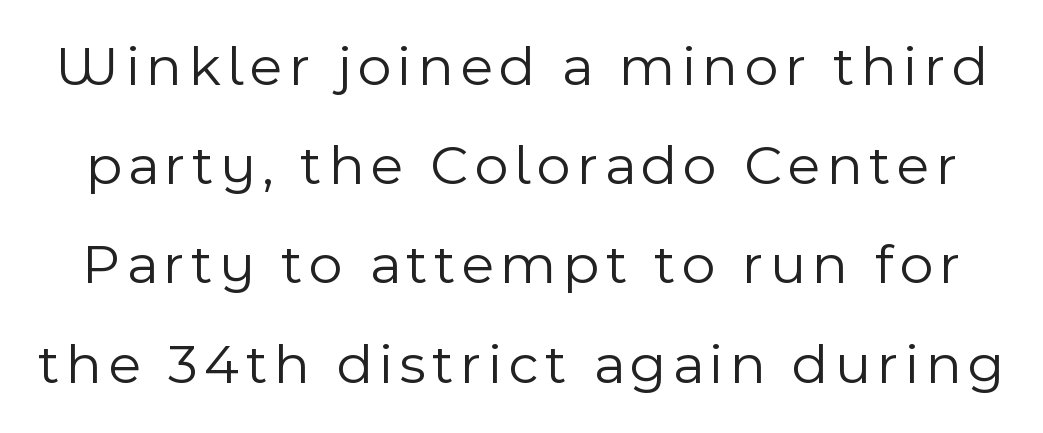
This sample has the flowing, uneven cadence of proportional lettering. The passage shown is not underscored anywhere. The typeface has the unassuming heft of standard copy or less. Upright lettering throughout. Look at the bottom of the vertical strokes: they stop flat, with no serifs.
